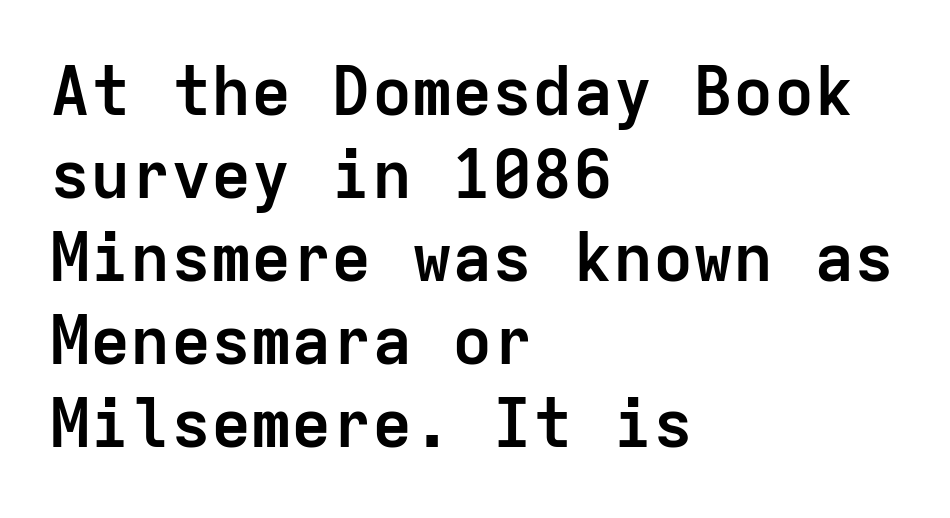
{"serif": "no", "italic": "no", "bold": "yes", "weight": "semibold", "width": "normal", "stroke_contrast": "low", "x_height": "medium", "monospaced": "yes", "underline": "no", "align": "left", "line_spacing_ratio": 1.24, "letter_spacing": "normal", "letter_spacing_em": 0.0, "glyph_px": 67}
